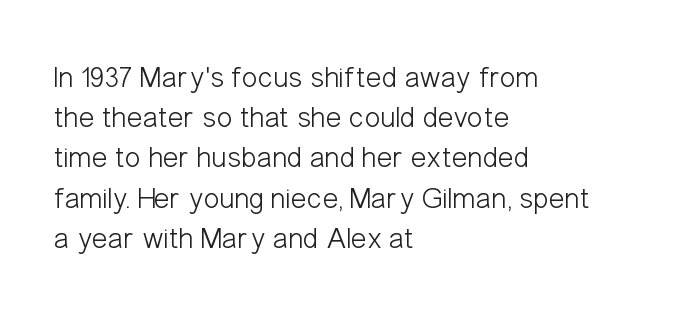
The image shows 30 px light, condensed sans-serif type, upright; set left-aligned, normal line spacing (1.34x), normal letter spacing, not underlined; low stroke contrast and a medium x-height.
